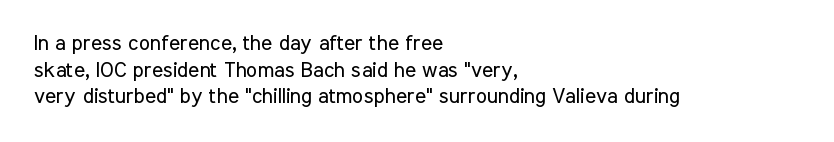
The image shows 21 px text type, upright; set left-aligned, normal line spacing (1.27x), normal letter spacing, not underlined.
